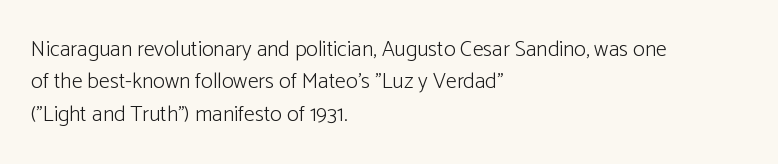
{"italic": "no", "bold": "no", "underline": "no", "align": "left", "line_spacing": "normal", "line_spacing_ratio": 1.47, "letter_spacing": "normal", "letter_spacing_em": 0.0, "glyph_px": 22}
